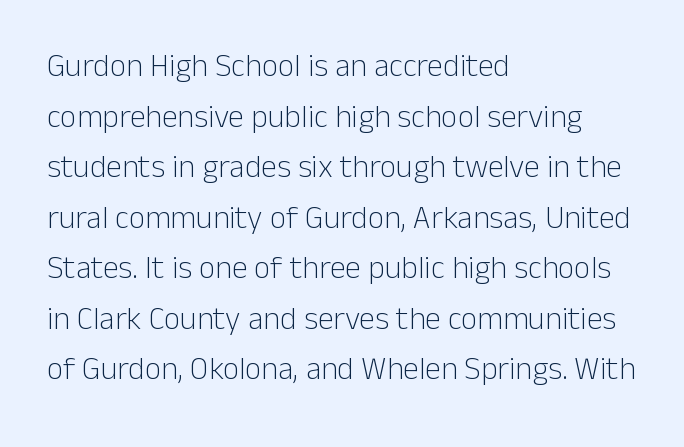
Q: Is the text bold? A: No.
Q: Is the text italic (slanted)? A: No, it is upright.
Q: Is the typeface a serif or a sans-serif typeface? A: Sans-serif.
Q: Is the text underlined? A: No.
Q: How is the paragraph aligned? A: Left-aligned.
Q: Is the spacing between letters normal or unusually wide? A: Normal.
Q: Is the spacing between lines tight, normal or loose? A: Normal.
Q: Width (condensed, normal, or wide)? A: Normal.
Q: Stroke contrast? A: Low.
Q: x-height? A: Medium.
Q: Monospaced? A: No.
